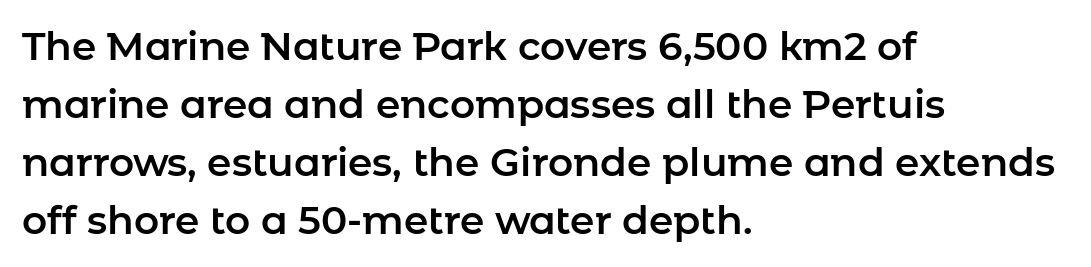
{"serif": "no", "italic": "no", "width": "normal", "stroke_contrast": "low", "x_height": "medium", "monospaced": "no", "underline": "no", "align": "left", "line_spacing": "normal", "line_spacing_ratio": 1.49, "letter_spacing": "normal", "letter_spacing_em": 0.0, "glyph_px": 39}
